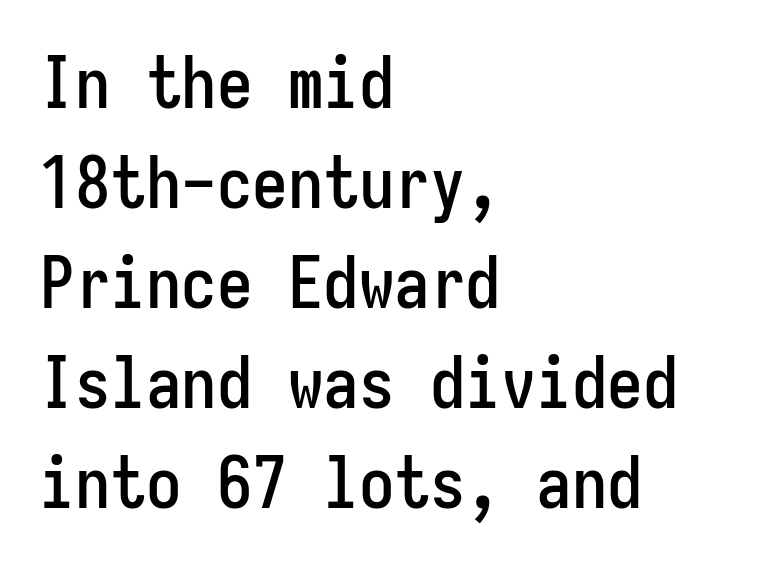
{"serif": "no", "italic": "no", "width": "condensed", "stroke_contrast": "low", "x_height": "medium", "monospaced": "yes", "underline": "no", "align": "left", "line_spacing": "normal", "line_spacing_ratio": 1.41, "letter_spacing": "normal", "letter_spacing_em": 0.0, "glyph_px": 71}
